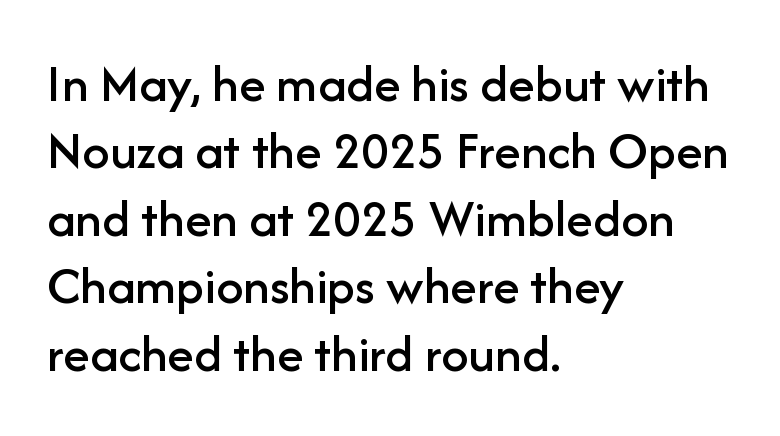
The image shows 54 px sans-serif type, upright; set left-aligned, normal line spacing (1.25x), normal letter spacing, not underlined; low stroke contrast and a medium x-height.
